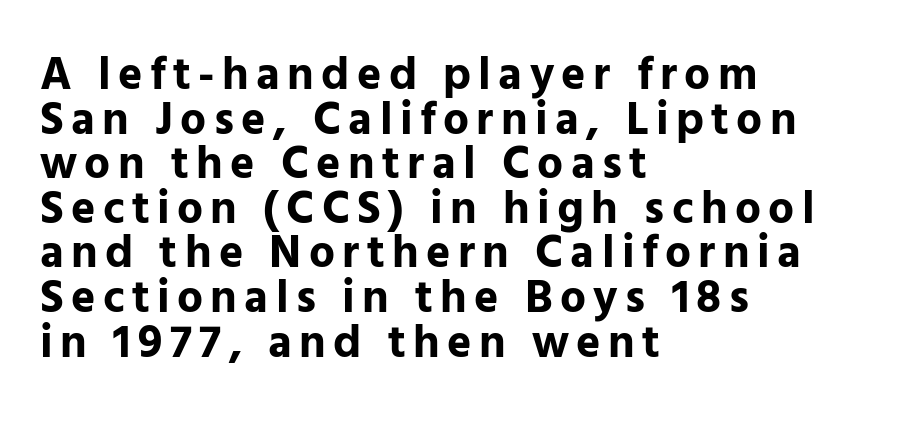
You'd pick this weight for a headline — it's a proper bold. A roman cut, with each character standing at attention. To sum up the face: it is a sans, with no serifs. Character widths vary here, with narrow letters taking less room than wide ones. This sample is left-justified, so line endings fall wherever the words run out. The area under the type is left untouched.
